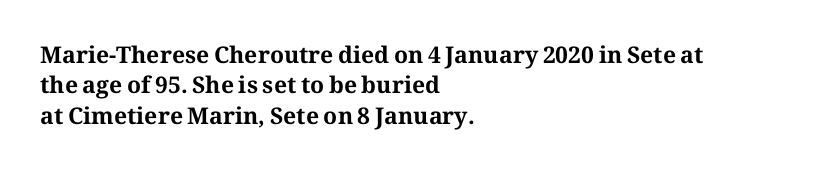
Each word holds together tightly as a unit, with standard inter-letter gaps. Typeset ragged right — the left edge is the straight one. Has an underline been added? It has not. The passage shown stacks its lines at a standard gap. A typesetter would mark this as roman, not italic. The passage shown is emphatically bold.
